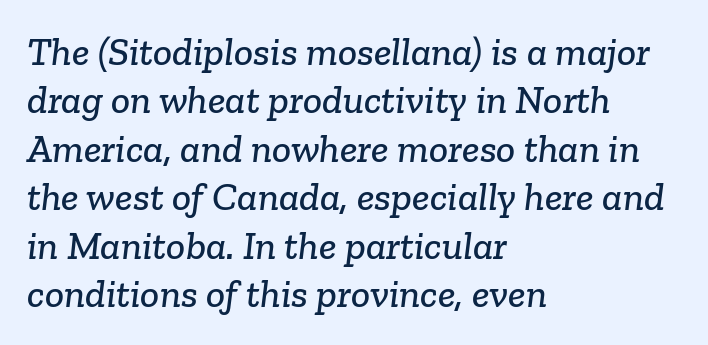
Q: Is the typeface a serif or a sans-serif typeface? A: Serif.
Q: Is the text underlined? A: No.
Q: How is the paragraph aligned? A: Left-aligned.
Q: Is the spacing between letters normal or unusually wide? A: Normal.
Q: Width (condensed, normal, or wide)? A: Normal.
Q: Stroke contrast? A: Low.
Q: x-height? A: Medium.
Q: Monospaced? A: No.
